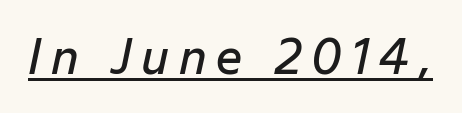
Q: Is the text bold? A: Semi-bold.
Q: Is the text italic (slanted)? A: Yes, it leans right by about 12 degrees.
Q: Is the text underlined? A: Yes.
Q: Is the spacing between letters normal or unusually wide? A: Unusually wide.
Q: Width (condensed, normal, or wide)? A: Normal.
Q: Stroke contrast? A: Low.
Q: x-height? A: Medium.
Q: Monospaced? A: No.
